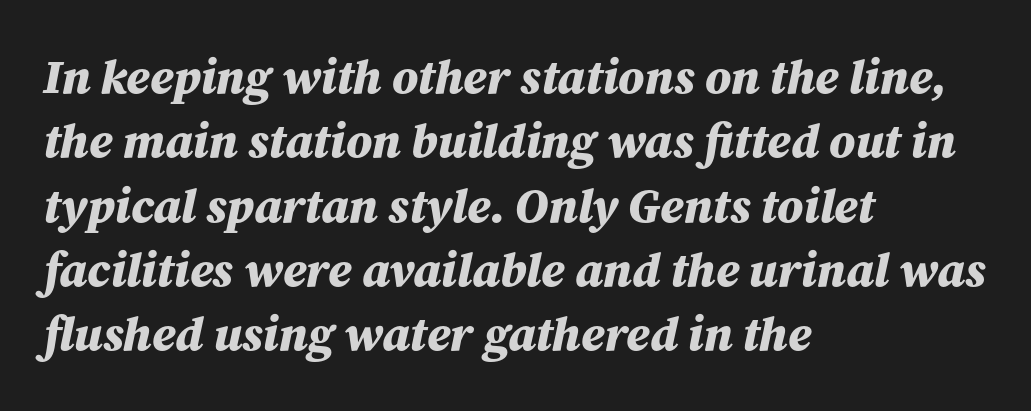
Q: Is the text bold? A: Yes.
Q: Is the text italic (slanted)? A: Yes, it leans right by about 12 degrees.
Q: Is the text underlined? A: No.
Q: How is the paragraph aligned? A: Left-aligned.
Q: Is the spacing between letters normal or unusually wide? A: Normal.
Q: Is the spacing between lines tight, normal or loose? A: Normal.
Q: Width (condensed, normal, or wide)? A: Normal.
Q: Stroke contrast? A: Medium.
Q: x-height? A: Medium.
Q: Monospaced? A: No.
